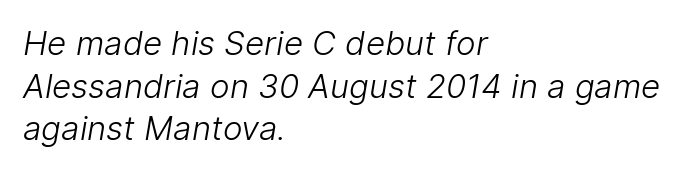
The image shows 33 px light sans-serif type; set left-aligned, normal line spacing (1.29x), normal letter spacing, not underlined; low stroke contrast and a medium x-height.
